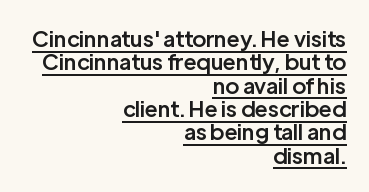
A somewhat darkened texture: the type is semibold rather than bold. A baseline rule has been typeset under these characters. The passage shown has conventional tracking throughout. Tightly led — the rows are bunched.
